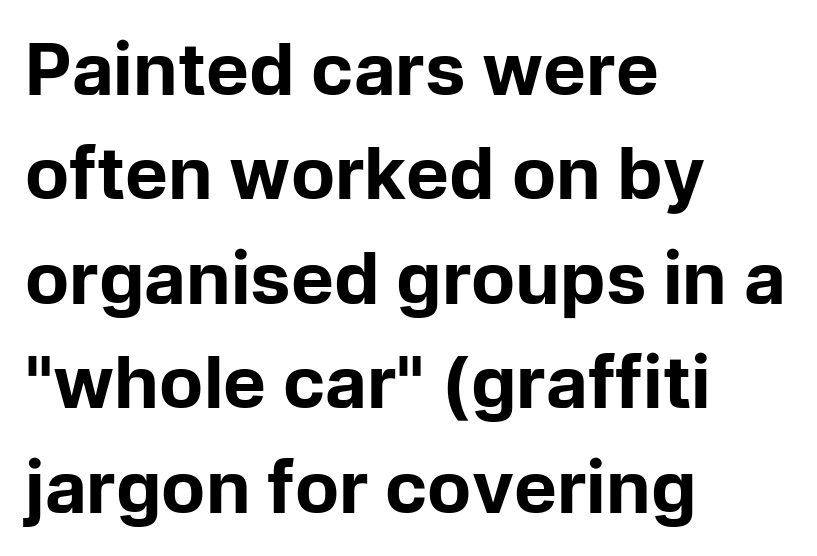
{"serif": "no", "italic": "no", "bold": "yes", "weight": "bold", "width": "normal", "stroke_contrast": "low", "x_height": "medium", "monospaced": "no", "underline": "no", "align": "left", "line_spacing": "normal", "line_spacing_ratio": 1.45, "letter_spacing": "normal", "letter_spacing_em": 0.0, "glyph_px": 72}
